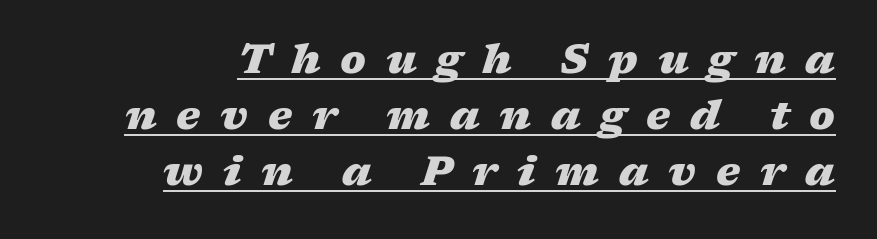
Notice how the passage keeps a crisp vertical edge on the right only. Compared with ordinary roman type, these characters are visibly tilted. What stands out about the letter spacing? Its width — letters are far apart. Emphasis by weight is at full strength: bold. Think of a printed novel: that variable character pitch is what you see here.
